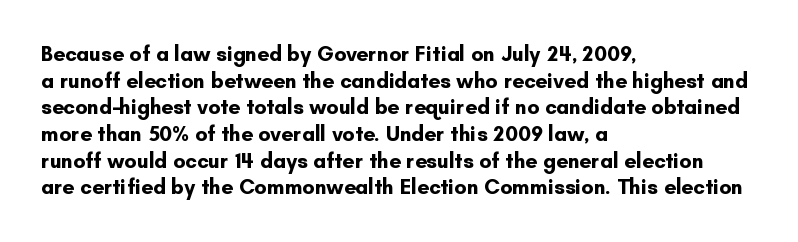
Q: Is the text bold? A: Yes.
Q: Is the text italic (slanted)? A: No, it is upright.
Q: Is the text underlined? A: No.
Q: How is the paragraph aligned? A: Left-aligned.
Q: Is the spacing between letters normal or unusually wide? A: Normal.
Q: Is the spacing between lines tight, normal or loose? A: Normal.
